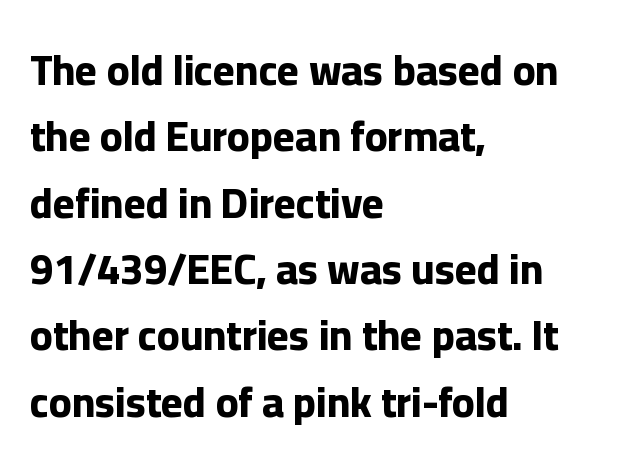
{"serif": "no", "italic": "no", "bold": "yes", "weight": "bold", "width": "normal", "stroke_contrast": "low", "x_height": "medium", "monospaced": "no", "underline": "no", "align": "left", "line_spacing": "normal", "line_spacing_ratio": 1.58, "letter_spacing": "normal", "letter_spacing_em": 0.0, "glyph_px": 42}
